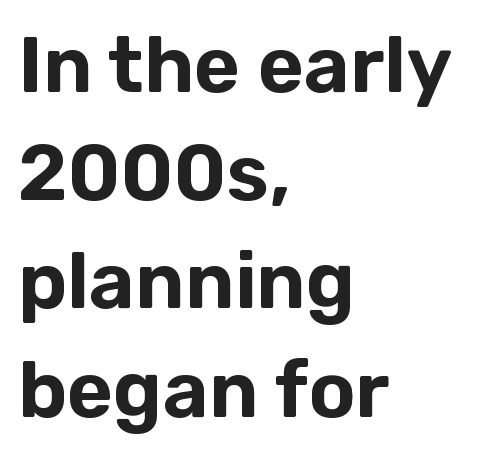
The face used here is proportionally spaced, like ordinary book or web type. Tall strokes in this sample are plumb rather than angled. Leftover space on each line is placed entirely after the last word. Successive baselines arrive at the customary interval. Serif or sans? Sans — the stroke terminals are bare.
